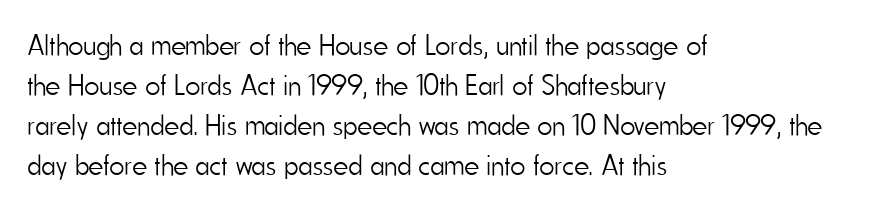
{"serif": "no", "italic": "no", "bold": "no", "weight": "light", "width": "condensed", "stroke_contrast": "low", "x_height": "small", "monospaced": "no", "underline": "no", "align": "left", "line_spacing": "normal", "line_spacing_ratio": 1.38, "letter_spacing": "normal", "letter_spacing_em": 0.0, "glyph_px": 29}
